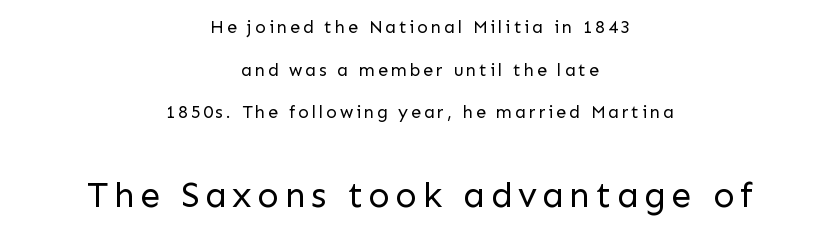
The lines are spread far apart with generous leading. In CSS terms this would be text-align: center. You get the small type first, then a jump to larger type. Note: no serifs on the glyphs.
